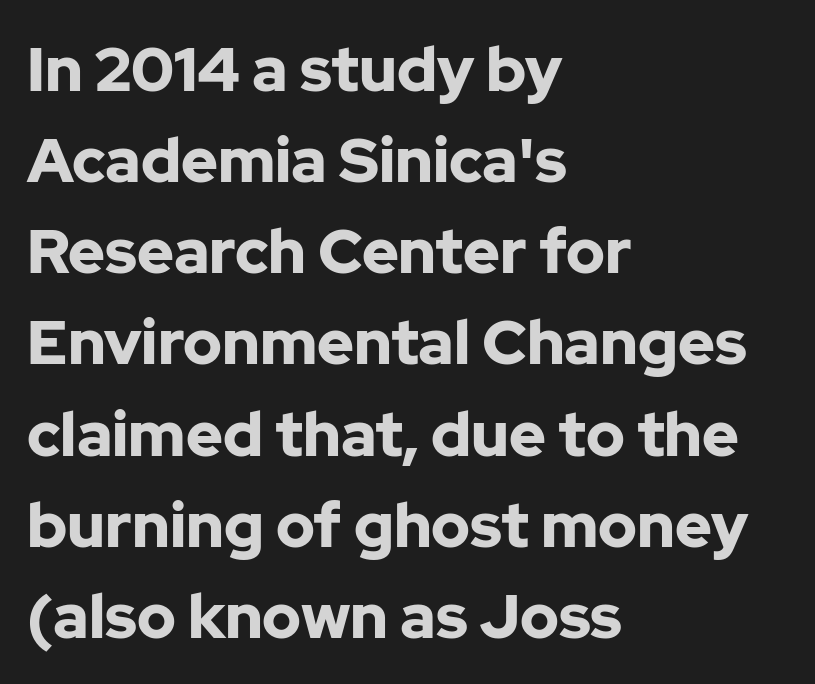
The image shows 62 px bold sans-serif type, upright; set left-aligned, normal line spacing (1.47x), normal letter spacing, not underlined; low stroke contrast and a medium x-height.
